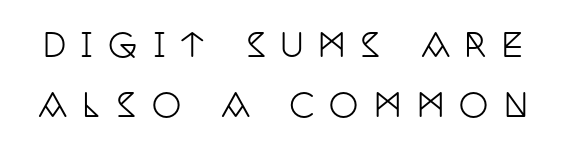
The image shows 33 px condensed serif type, upright; set line spacing 1.82x, unusually wide letter spacing (+0.45 em), not underlined; low stroke contrast and a large x-height.
